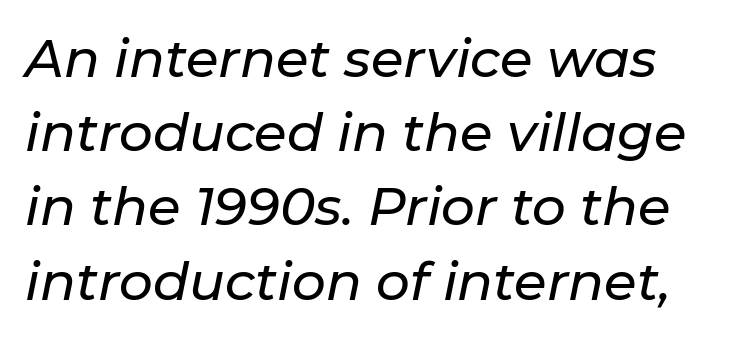
The image shows 53 px text type, italic (leaning right); set normal line spacing (1.4x), normal letter spacing, not underlined; low stroke contrast and a medium x-height.
